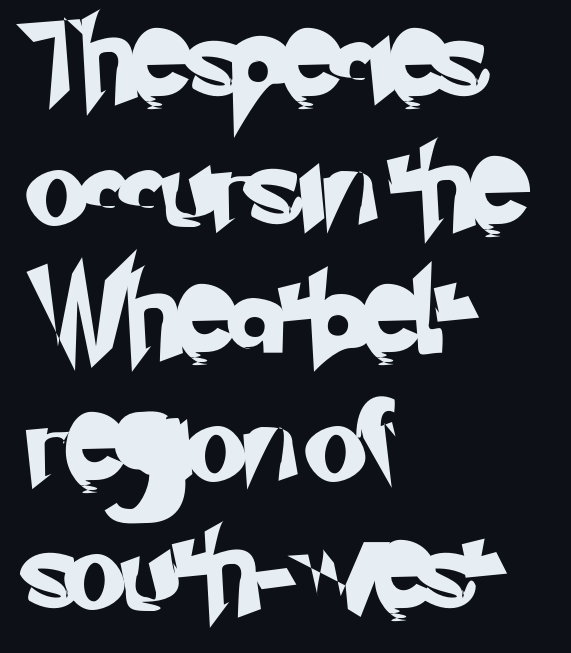
The image shows 80 px sans-serif type; set left-aligned, normal line spacing (1.6x), normal letter spacing, not underlined; low stroke contrast and a small x-height.
